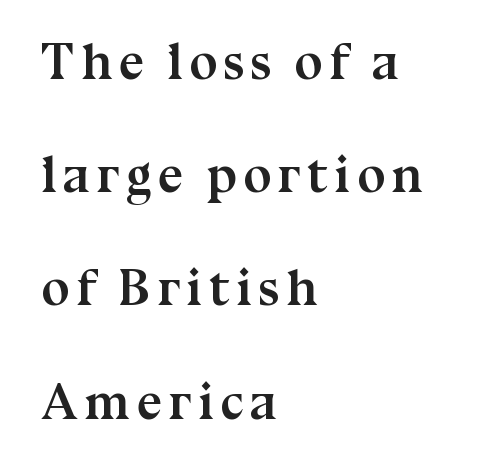
Note: serifs present on the glyphs. Layout note: lines flush left. Unmarked baselines from the first word to the last. The block of text is sparse from top to bottom, with ample space between rows. Compared with an ordinary text face, these strokes are far heavier — a full bold.
